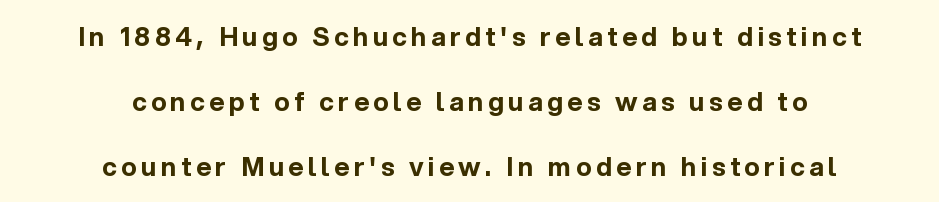
Leftover space on each line is divided equally before and after the words. Chunky letters — that's bold for sure. Anything drawn beneath the words? Only blank space. The specimen reads as upright at a glance. The rendering uses a large line-height, opening up the rows.
